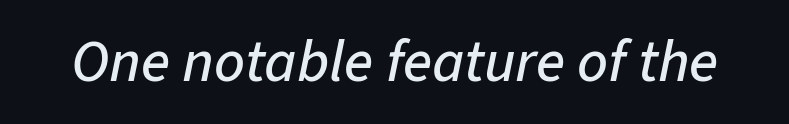
{"italic": "yes", "lean": "right", "slant_degrees": 11, "width": "normal", "stroke_contrast": "low", "x_height": "medium", "monospaced": "no", "underline": "no", "letter_spacing": "normal", "letter_spacing_em": 0.0, "glyph_px": 60}
